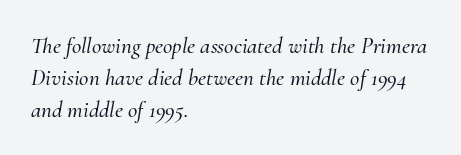
Q: Is the text italic (slanted)? A: Yes, it leans right by about 10 degrees.
Q: Is the text underlined? A: No.
Q: How is the paragraph aligned? A: Left-aligned.
Q: Is the spacing between letters normal or unusually wide? A: Normal.
Q: Is the spacing between lines tight, normal or loose? A: Normal.
